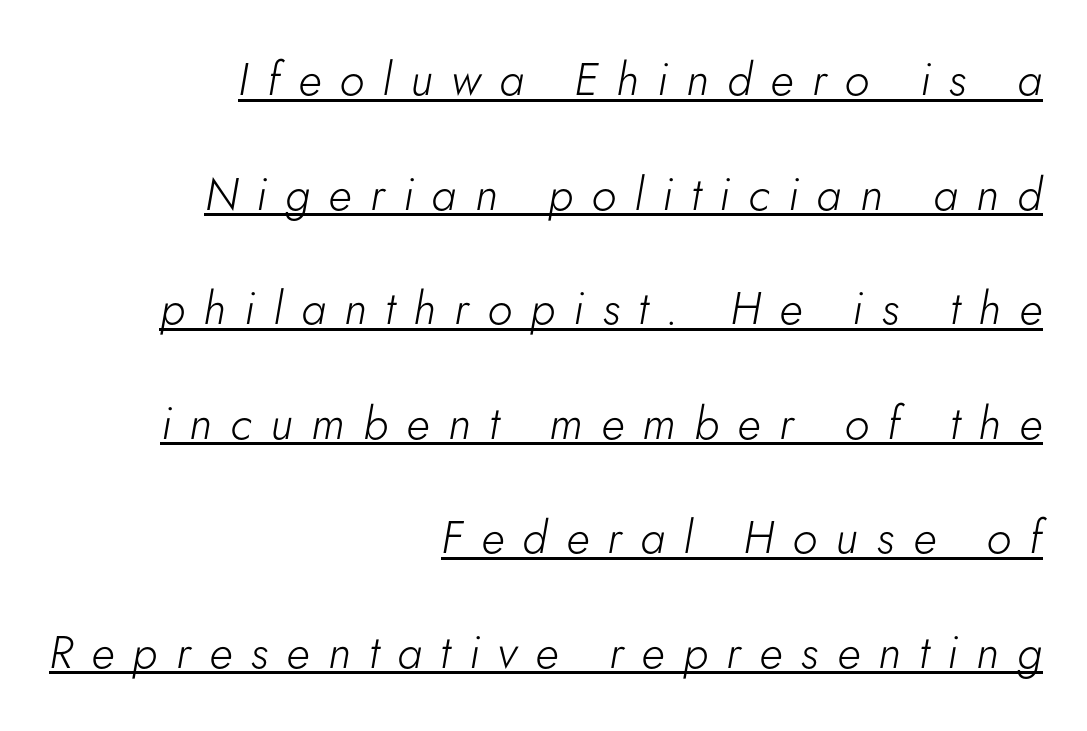
The image shows 46 px light type, italic (leaning right); set right-aligned, loose line spacing (2.49x), unusually wide letter spacing (+0.4 em), underlined; low stroke contrast and a small x-height.
